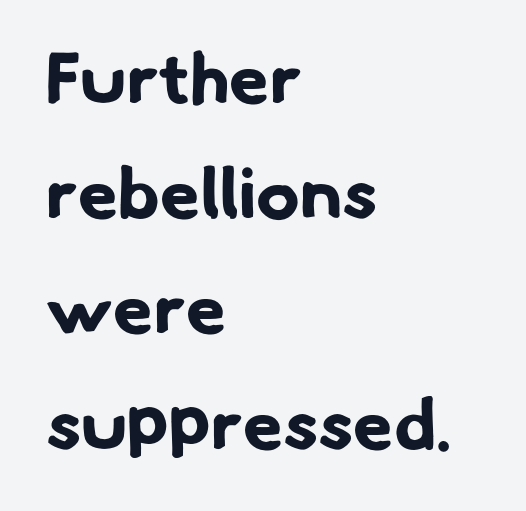
Q: Is the text bold? A: Yes.
Q: Is the typeface a serif or a sans-serif typeface? A: Sans-serif.
Q: Is the text underlined? A: No.
Q: How is the paragraph aligned? A: Left-aligned.
Q: Is the spacing between letters normal or unusually wide? A: Normal.
Q: Is the spacing between lines tight, normal or loose? A: Normal.
Q: Width (condensed, normal, or wide)? A: Normal.
Q: Stroke contrast? A: Low.
Q: x-height? A: Small.
Q: Monospaced? A: No.
